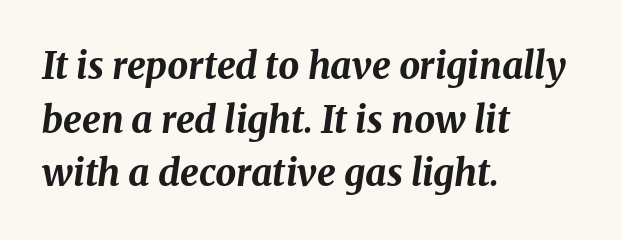
Check under the words: just untouched page. Reading down the column, the eye jumps a familiar distance to each next line. This sample uses plain, unmodified letter spacing. Horizontally, the lines are justified to the leading edge only. A typesetter would call this proportional, since set widths differ per character.
